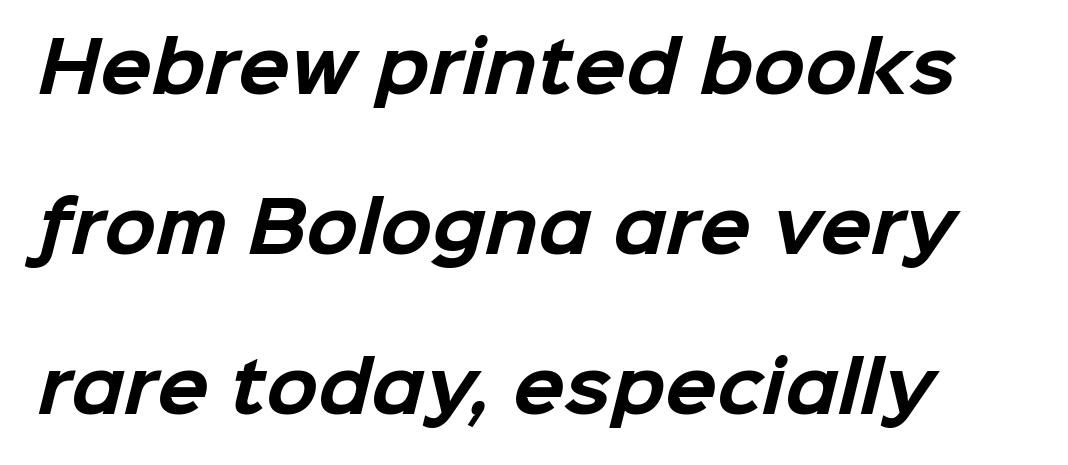
{"serif": "no", "bold": "yes", "weight": "bold", "width": "normal", "stroke_contrast": "low", "x_height": "medium", "monospaced": "no", "underline": "no", "line_spacing": "loose", "line_spacing_ratio": 2.35, "letter_spacing": "normal", "letter_spacing_em": 0.0, "glyph_px": 68}
